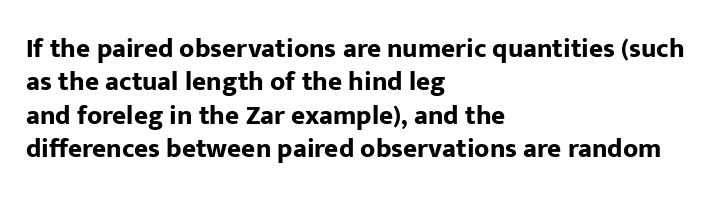
{"italic": "no", "bold": "yes", "underline": "no", "align": "left", "line_spacing_ratio": 1.24, "letter_spacing": "normal", "letter_spacing_em": 0.0, "glyph_px": 27}
